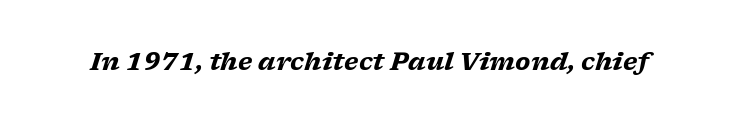
The image shows 24 px bold type, italic (leaning right); set normal letter spacing, not underlined.
